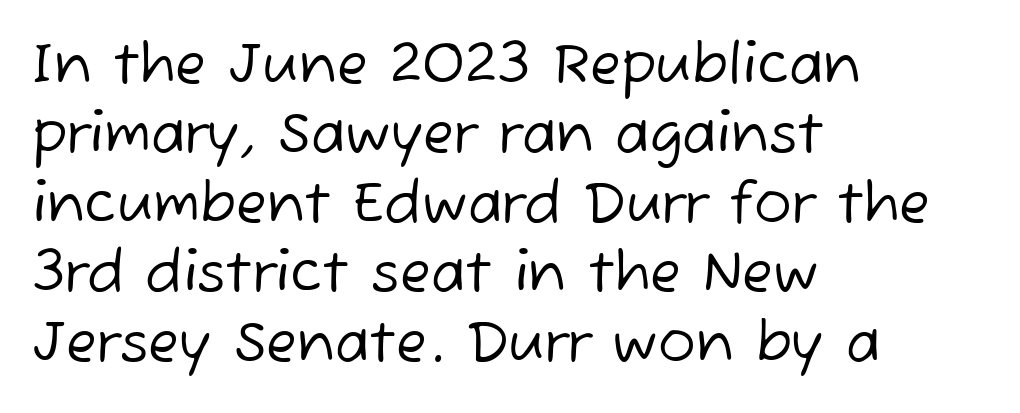
Caption: multi-line text, flush left, ragged right. Spacing between characters is what you'd get straight out of the box. These lines are rendered in a variable-pitch font. Is this a heavy cut? Hardly; it is regular or lighter.
